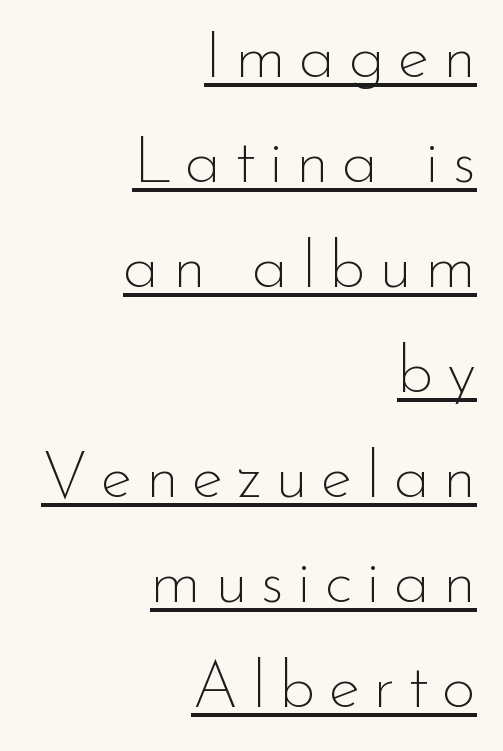
Teacher's note: observe the even right margin — that is flush-right alignment. Proportional: the letters do not fall into vertical columns. You can see a thin bar hugging the bottom of the glyphs. Stem width sits at or under what a default text font uses. Tracking value appears strongly positive — letters spread wide.
